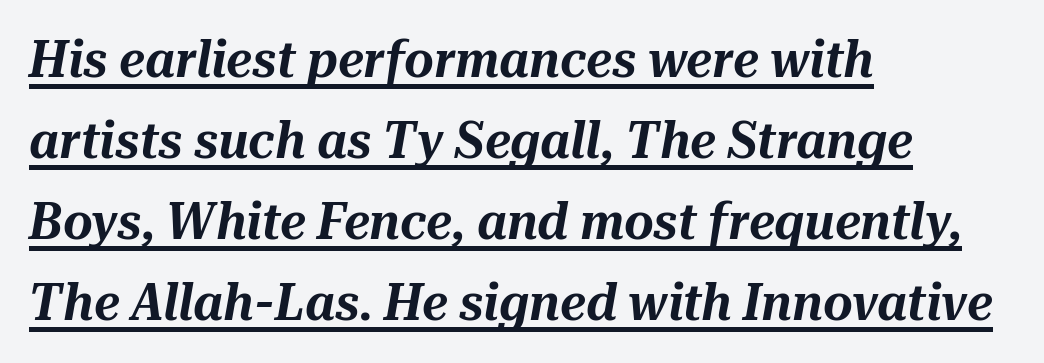
Q: Is the text italic (slanted)? A: Yes, it leans right by about 10 degrees.
Q: Is the text underlined? A: Yes.
Q: How is the paragraph aligned? A: Left-aligned.
Q: Is the spacing between letters normal or unusually wide? A: Normal.
Q: Is the spacing between lines tight, normal or loose? A: Normal.
Q: Width (condensed, normal, or wide)? A: Normal.
Q: Stroke contrast? A: Medium.
Q: x-height? A: Medium.
Q: Monospaced? A: No.
